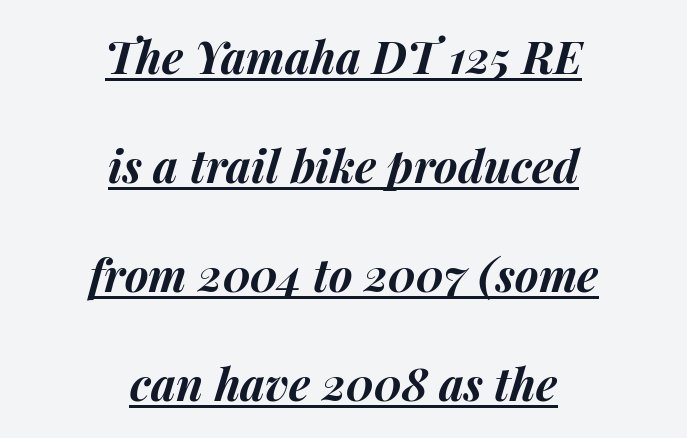
When letters slant like this, we call the style italic. Leading: increased. This sample has the flowing, uneven cadence of proportional lettering. Short and long lines alike share a common midpoint.
